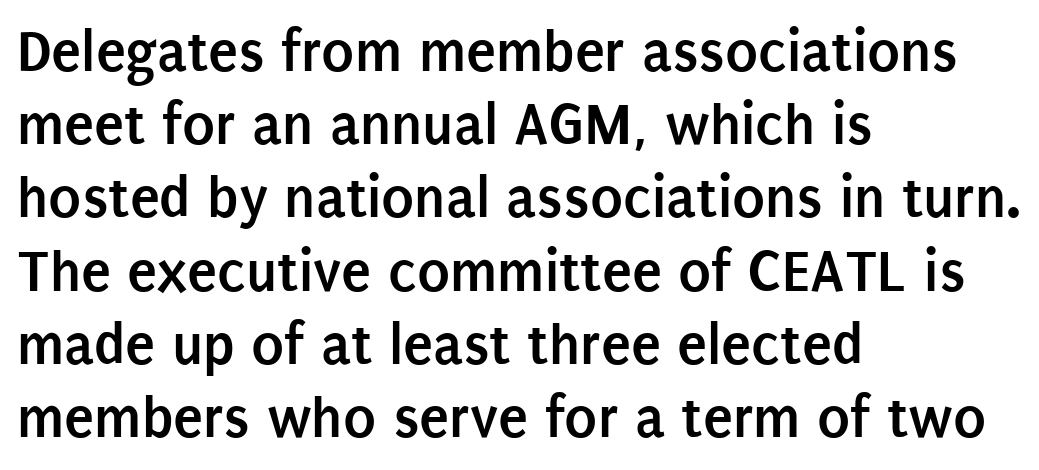
Q: Is the text bold? A: Yes.
Q: Is the text italic (slanted)? A: No, it is upright.
Q: Is the typeface a serif or a sans-serif typeface? A: Sans-serif.
Q: Is the text underlined? A: No.
Q: How is the paragraph aligned? A: Left-aligned.
Q: Is the spacing between letters normal or unusually wide? A: Normal.
Q: Width (condensed, normal, or wide)? A: Condensed.
Q: Stroke contrast? A: Low.
Q: x-height? A: Large.
Q: Monospaced? A: No.
